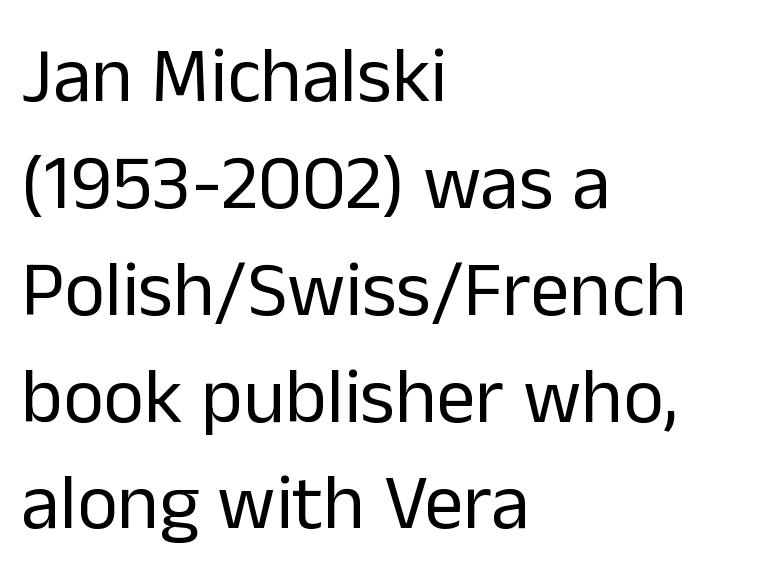
Q: Is the text bold? A: No.
Q: Is the text italic (slanted)? A: No, it is upright.
Q: Is the typeface a serif or a sans-serif typeface? A: Sans-serif.
Q: Is the text underlined? A: No.
Q: How is the paragraph aligned? A: Left-aligned.
Q: Is the spacing between letters normal or unusually wide? A: Normal.
Q: Is the spacing between lines tight, normal or loose? A: Normal.
Q: Width (condensed, normal, or wide)? A: Normal.
Q: Stroke contrast? A: Low.
Q: x-height? A: Medium.
Q: Monospaced? A: No.
